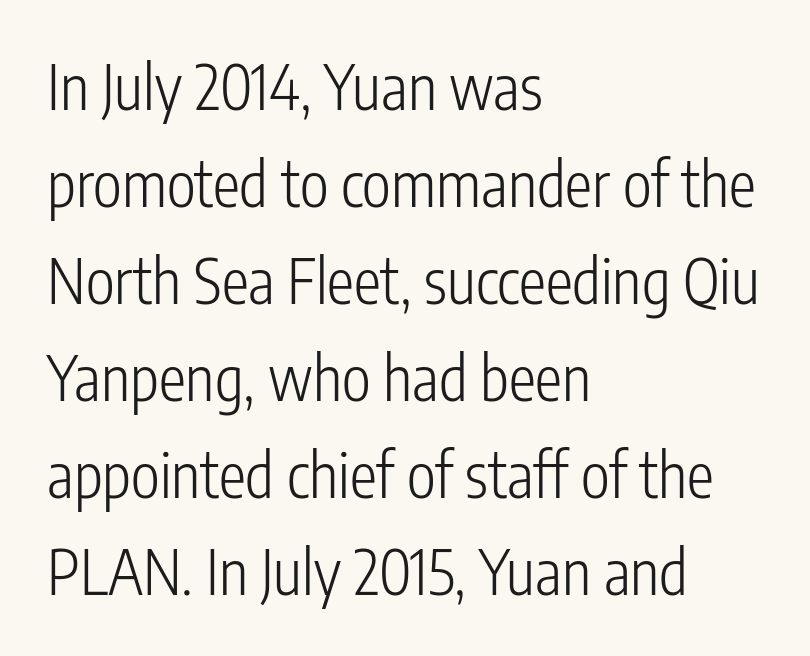
The image shows 61 px light, condensed sans-serif type, upright; set left-aligned, normal line spacing (1.59x), normal letter spacing, not underlined; low stroke contrast and a medium x-height.
